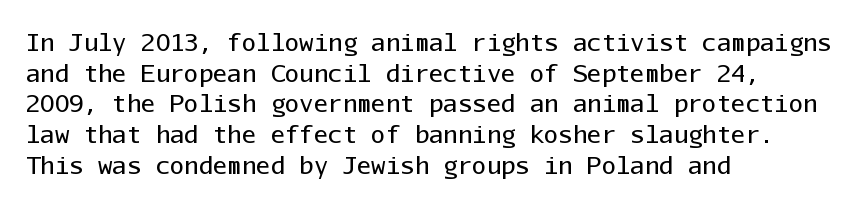
The image shows 24 px text type, upright; set left-aligned, normal line spacing (1.28x), normal letter spacing, not underlined.
